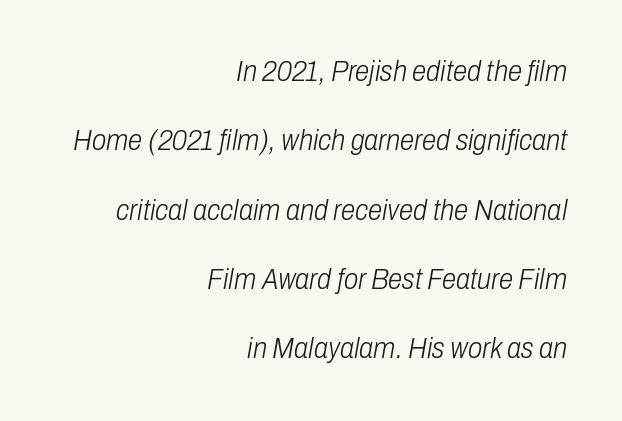
Q: Is the text bold? A: No.
Q: Is the text italic (slanted)? A: Yes, it leans right by about 10 degrees.
Q: Is the text underlined? A: No.
Q: How is the paragraph aligned? A: Right-aligned.
Q: Is the spacing between letters normal or unusually wide? A: Normal.
Q: Is the spacing between lines tight, normal or loose? A: Loose.
Q: Width (condensed, normal, or wide)? A: Condensed.
Q: Stroke contrast? A: Low.
Q: x-height? A: Medium.
Q: Monospaced? A: No.
